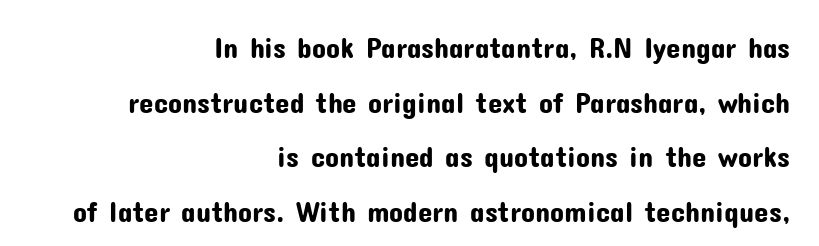
The image shows 29 px sans-serif type, upright; set right-aligned, line spacing 1.88x, normal letter spacing, not underlined; low stroke contrast and a medium x-height.
